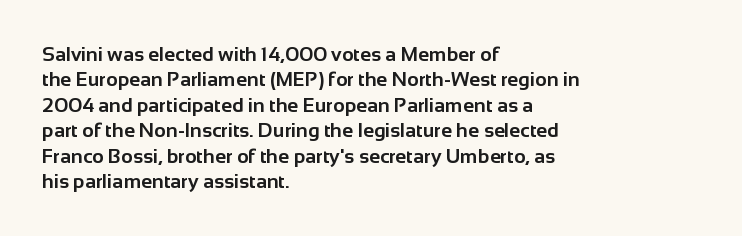
{"italic": "no", "bold": "yes", "underline": "no", "align": "left", "line_spacing": "normal", "line_spacing_ratio": 1.27, "letter_spacing": "normal", "letter_spacing_em": 0.0, "glyph_px": 20}
